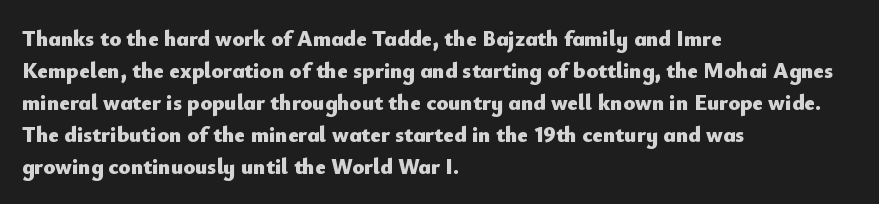
These lines were composed using upright roman letters. Bare-footed words on every line. The vertical gap from one line to the next is medium. Leftover space on each line is placed entirely after the last word. The line texture is even and compact thanks to regular tracking.
